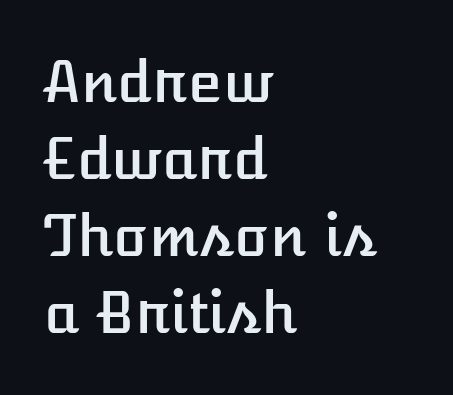
Check the space under the baseline: it is left empty. The passage shown has conventional tracking throughout. The designer left line spacing at the default. These lines were composed using upright roman letters. Reading down the block, your eye returns to a fixed left position each line.
